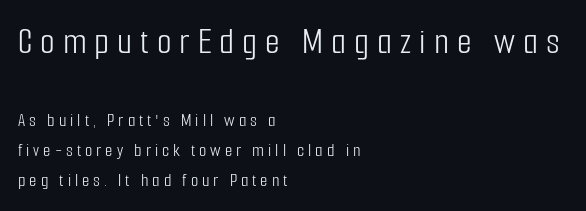
The image shows 38 px light, condensed sans-serif type, upright; set left-aligned, normal line spacing (1.58x), unusually wide letter spacing (+0.21 em), not underlined; the first (top) block is 2.0x larger; low stroke contrast and a medium x-height.
